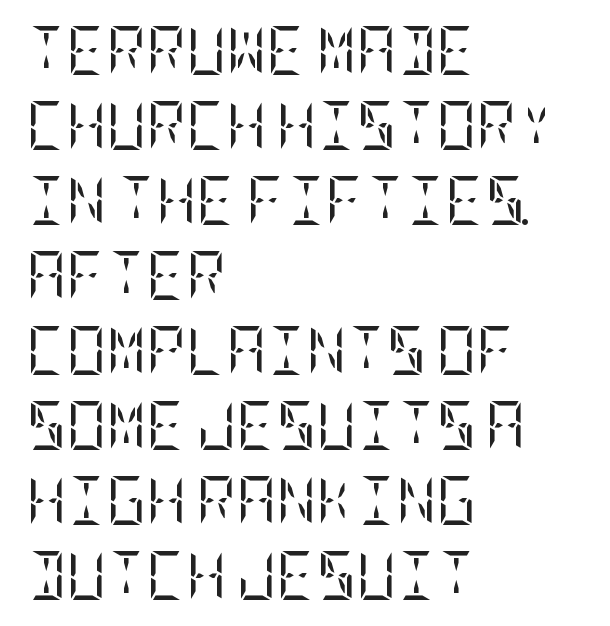
The image shows 49 px regular-weight, condensed serif type, upright; set left-aligned, normal line spacing (1.53x), normal letter spacing, not underlined; low stroke contrast and a large x-height.
